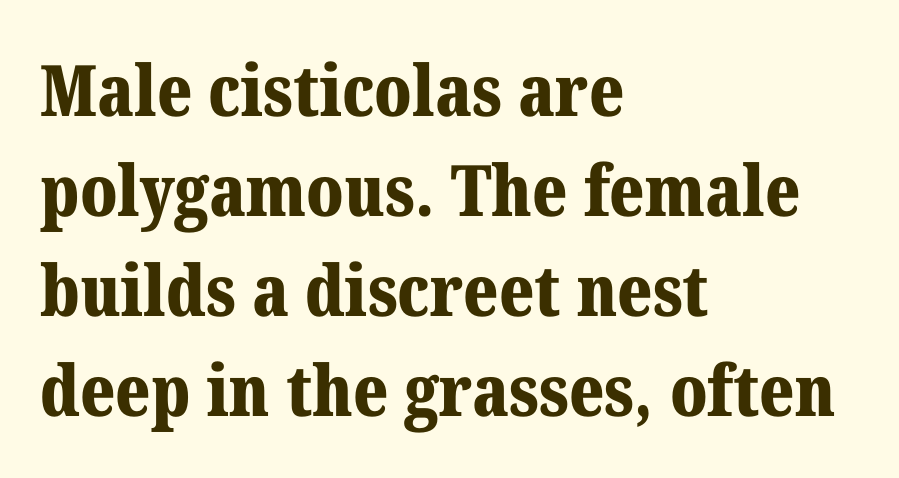
As a designer I'd log this as weight 700, bold. This rendering features lettering with no underline. Does the copy run flush right? No — it runs flush left. The vertical gap from one line to the next is medium. Unlike italic type, these characters show no tilt at all. Is this a fixed-width face? No — the glyphs have proportional, varying widths.
